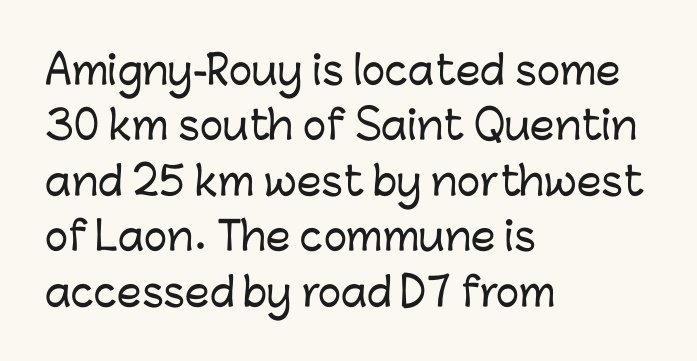
Q: Is the text italic (slanted)? A: No, it is upright.
Q: Is the typeface a serif or a sans-serif typeface? A: Sans-serif.
Q: Is the text underlined? A: No.
Q: How is the paragraph aligned? A: Left-aligned.
Q: Is the spacing between letters normal or unusually wide? A: Normal.
Q: Is the spacing between lines tight, normal or loose? A: Normal.
Q: Width (condensed, normal, or wide)? A: Normal.
Q: Stroke contrast? A: Low.
Q: x-height? A: Medium.
Q: Monospaced? A: No.
